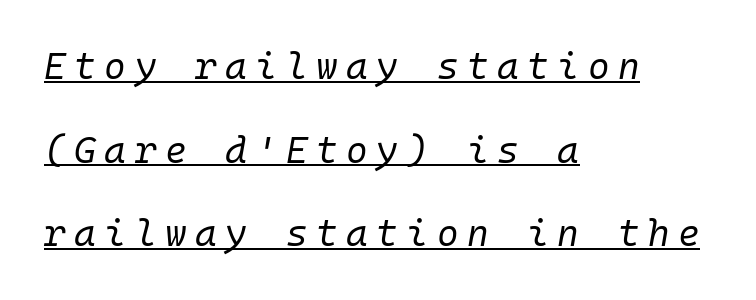
The type is letterspaced generously, with wide tracking. Descenders here cross a horizontal rule under the line. This sample has the even, mechanical cadence of fixed-width lettering. Rows of type keep a wide berth in the vertical direction.
